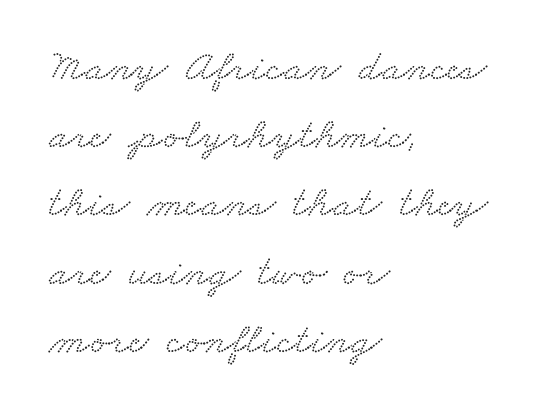
The image shows 44 px wide type; set left-aligned, normal line spacing (1.55x), normal letter spacing, not underlined; low stroke contrast and a small x-height.
